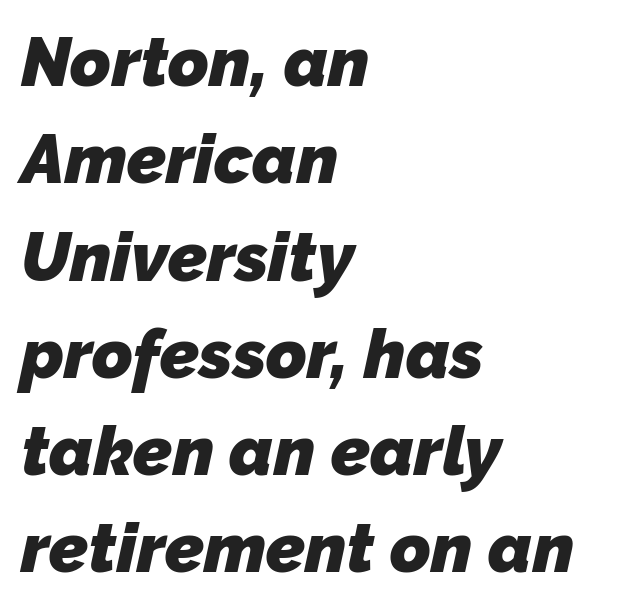
{"serif": "no", "bold": "yes", "weight": "heavy", "width": "normal", "stroke_contrast": "low", "x_height": "medium", "monospaced": "no", "underline": "no", "align": "left", "line_spacing": "normal", "line_spacing_ratio": 1.41, "letter_spacing": "normal", "letter_spacing_em": 0.0, "glyph_px": 69}
